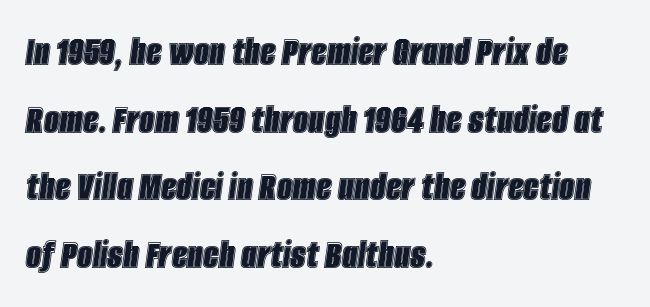
Q: Is the text italic (slanted)? A: Yes, it leans right by about 8 degrees.
Q: Is the text underlined? A: No.
Q: How is the paragraph aligned? A: Left-aligned.
Q: Is the spacing between letters normal or unusually wide? A: Normal.
Q: Is the spacing between lines tight, normal or loose? A: Normal.
Q: Width (condensed, normal, or wide)? A: Condensed.
Q: x-height? A: Large.
Q: Monospaced? A: No.
